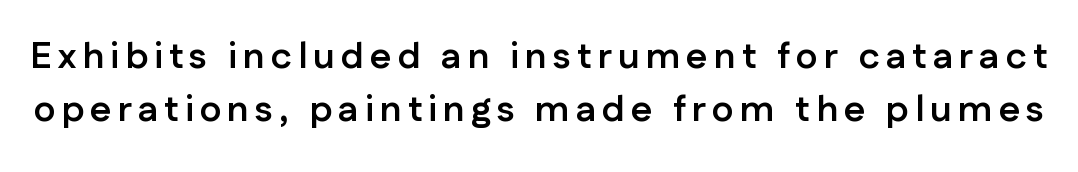
It's the straight-up-and-down kind of type. Lines of text with bare space underneath. Varying glyph widths throughout — classic text-font behaviour. Summary of weight: heavy, a full bold. Stroke terminals: plain, sans-serif. Leading: standard.
